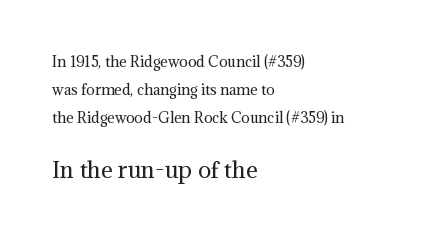
The setting favours the left margin, as ordinary paragraphs usually do. The letters stand straight up with perfectly vertical stems. Line spacing here is loose. Each word holds together tightly as a unit, with standard inter-letter gaps. Small over large — that's the arrangement of the two blocks here.
